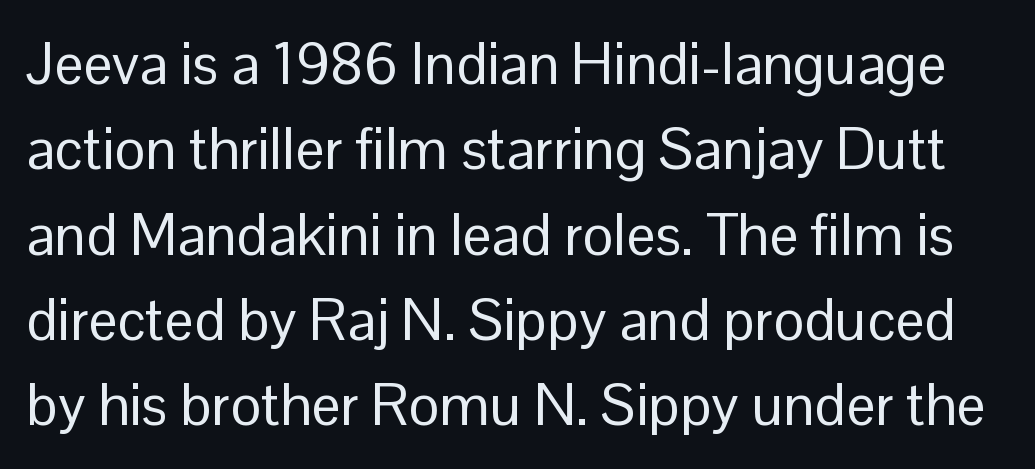
Q: Is the text bold? A: No.
Q: Is the text italic (slanted)? A: No, it is upright.
Q: Is the typeface a serif or a sans-serif typeface? A: Sans-serif.
Q: Is the text underlined? A: No.
Q: Is the spacing between letters normal or unusually wide? A: Normal.
Q: Is the spacing between lines tight, normal or loose? A: Normal.
Q: Width (condensed, normal, or wide)? A: Normal.
Q: Stroke contrast? A: Low.
Q: x-height? A: Medium.
Q: Monospaced? A: No.
